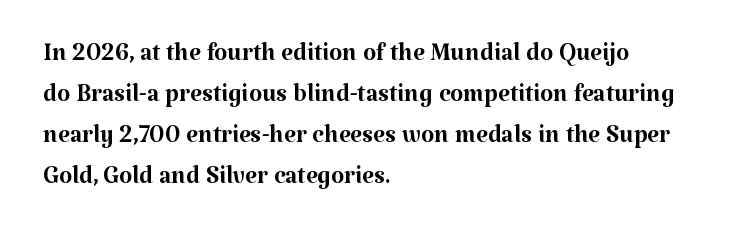
The image shows 34 px regular-weight serif type, upright; set left-aligned, line spacing 1.21x, normal letter spacing, not underlined; medium stroke contrast and a medium x-height.
